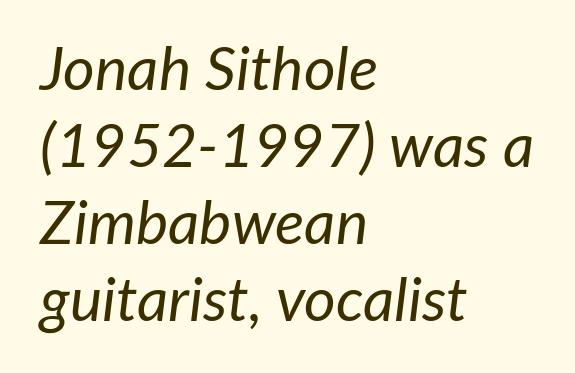
The image shows 61 px regular-weight type, italic (leaning right); set left-aligned, normal line spacing (1.26x), normal letter spacing, not underlined; low stroke contrast and a medium x-height.
